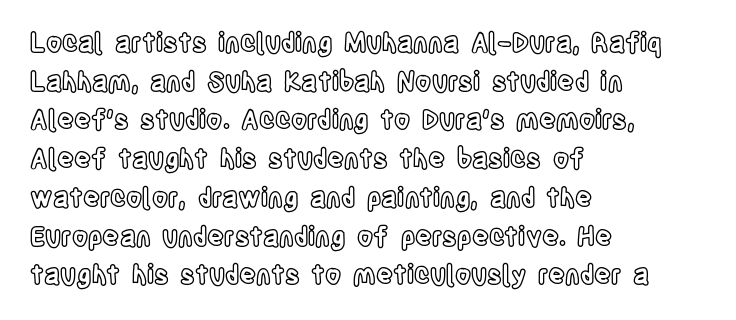
If you measured baseline to baseline, you'd find a middling distance. The line texture is even and compact thanks to regular tracking. Descender tails drop into unmarked territory. Posture: upright roman. Horizontally, the lines are justified to the leading edge only.
